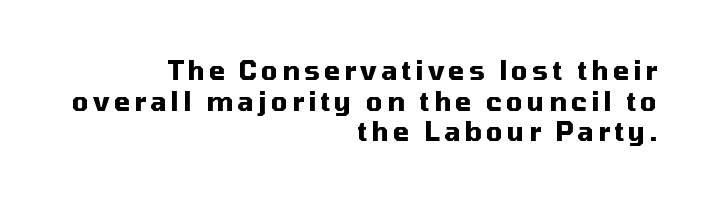
Q: Is the text bold? A: Yes.
Q: Is the text italic (slanted)? A: No, it is upright.
Q: Is the text underlined? A: No.
Q: How is the paragraph aligned? A: Right-aligned.
